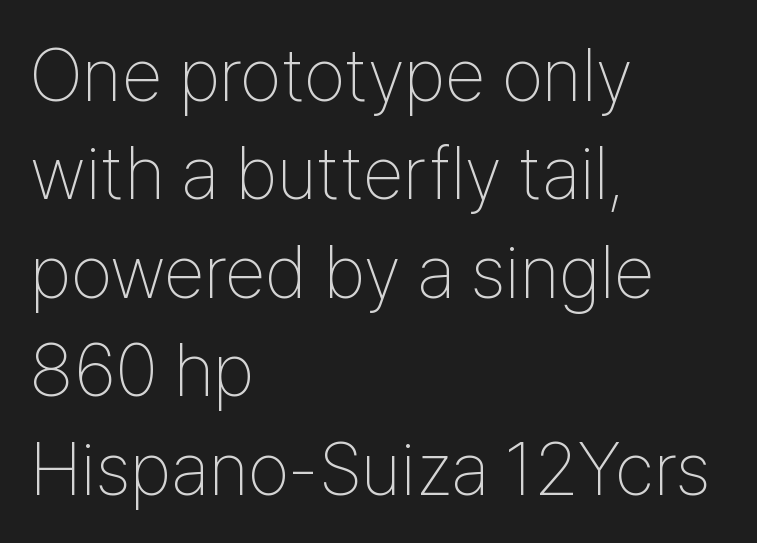
The image shows 74 px thin, condensed sans-serif type, upright; set left-aligned, normal line spacing (1.33x), normal letter spacing, not underlined; low stroke contrast and a medium x-height.
